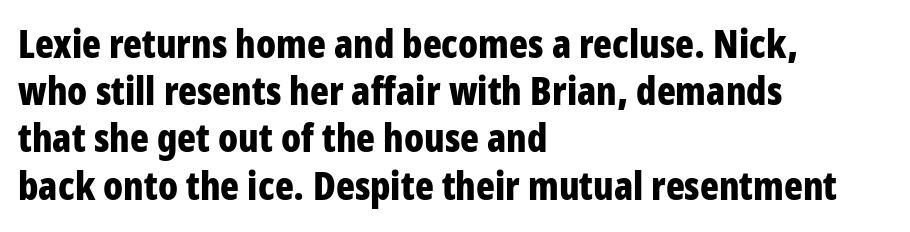
Stroke thickness is high; the sample reads as a true bold. Nope, no serifs anywhere on these letters. The gap between lines stays unmarked. In terms of posture, this sample is upright. The letters advance in unequal steps, a hallmark of proportional type. Which margin do the lines hug? The left one — the right edge is uneven.
